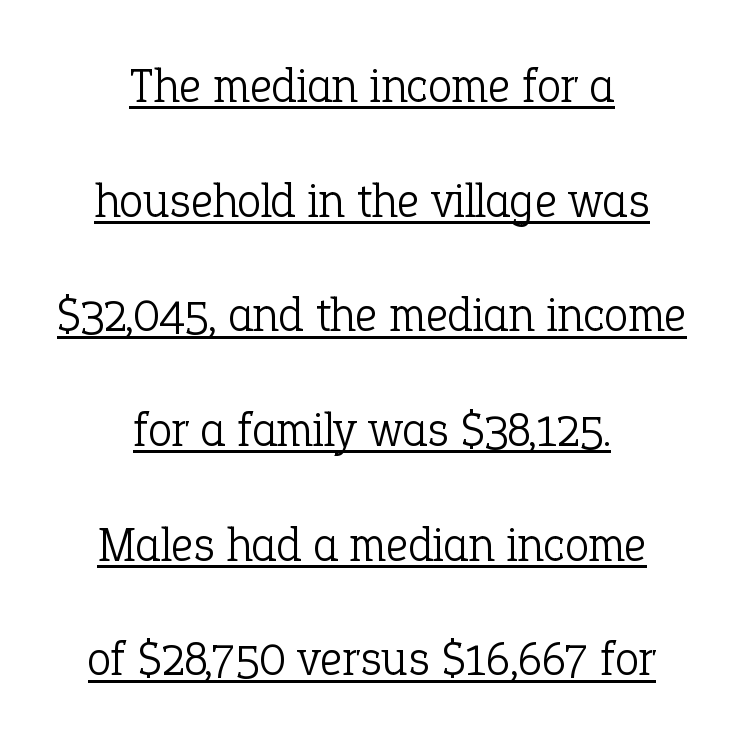
The image shows 49 px light serif type, upright; set centered, loose line spacing (2.34x), normal letter spacing, underlined; low stroke contrast and a medium x-height.
